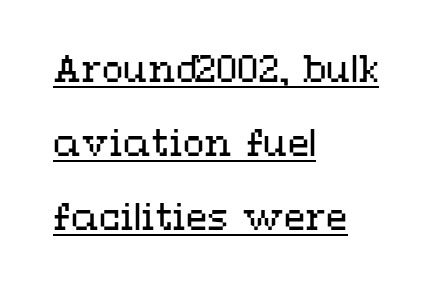
{"italic": "no", "bold": "no", "weight": "regular", "width": "wide", "stroke_contrast": "medium", "x_height": "medium", "monospaced": "no", "underline": "yes", "align": "left", "line_spacing": "loose", "line_spacing_ratio": 2.12, "letter_spacing": "normal", "letter_spacing_em": 0.0, "glyph_px": 35}
